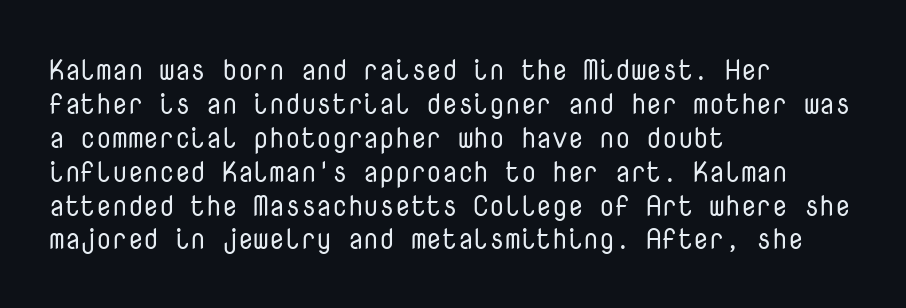
The image shows 28 px regular-weight sans-serif type, upright, monospaced; set left-aligned, line spacing 1.21x, normal letter spacing, not underlined; low stroke contrast and a medium x-height.
